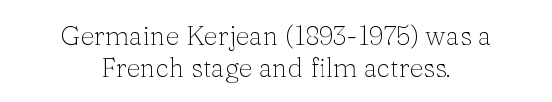
Q: Is the text bold? A: No.
Q: Is the text italic (slanted)? A: No, it is upright.
Q: Is the text underlined? A: No.
Q: How is the paragraph aligned? A: Centered.
Q: Is the spacing between letters normal or unusually wide? A: Normal.
